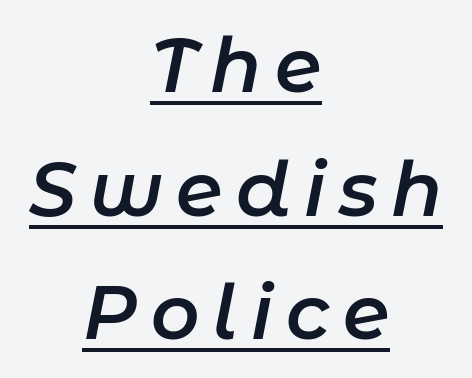
This sample carries an underscore along the baseline area. This block has exactly the height ordinary leading produces. A semibold gives these letters moderate extra thickness, short of bold. Here the designer chose a conventional face with non-uniform glyph widths. Caption: multi-line text, centered on the measure.
